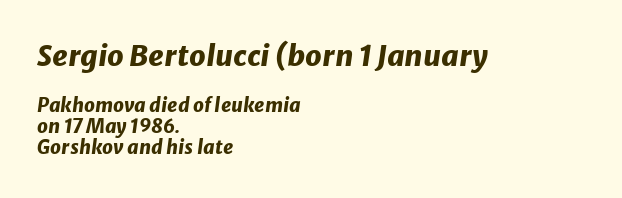
{"italic": "yes", "lean": "right", "slant_degrees": 8, "bold": "yes", "weight": "heavy", "width": "normal", "stroke_contrast": "low", "x_height": "medium", "monospaced": "no", "underline": "no", "align": "left", "line_spacing": "tight", "line_spacing_ratio": 1.12, "letter_spacing": "normal", "letter_spacing_em": 0.0, "larger_block": "first", "size_ratio": 1.53, "glyph_px": 29}
